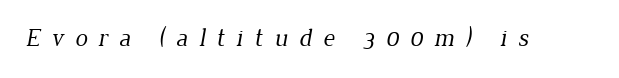
{"bold": "no", "underline": "no", "letter_spacing": "wide", "letter_spacing_em": 0.45, "glyph_px": 25}
